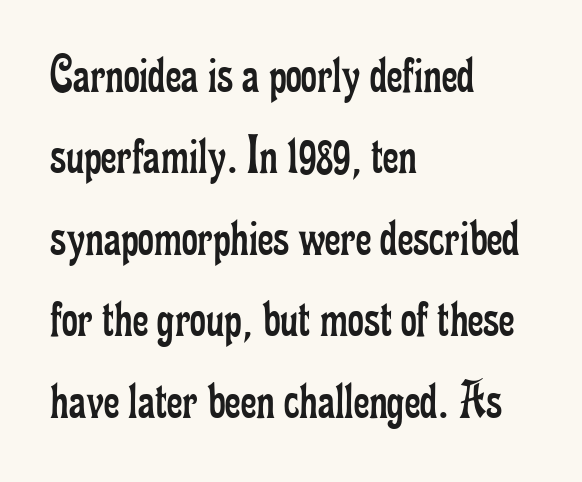
Regarding leading, the lines here are spaced in the standard way. These lines are rendered in a variable-pitch font. How are the letters spaced? Ordinarily, with no added tracking. The space beneath each line is pristine and unruled. The rag falls on the right side of this text block. The type family on display is of the serif kind.
